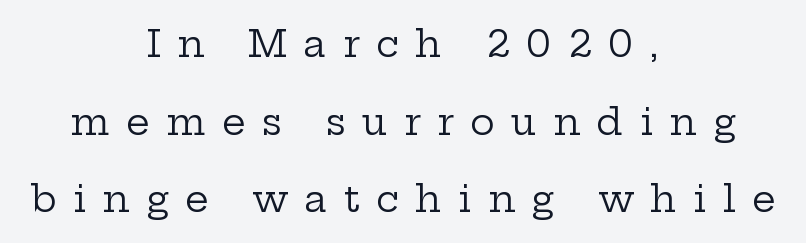
The rendering uses a large line-height, opening up the rows. Tracking value appears strongly positive — letters spread wide. Yep, those are serifs on the letters. Vertical strokes here are truly vertical. These lines stack symmetrically, like a column narrowing and widening about its center. The passage shown is not underscored anywhere.
